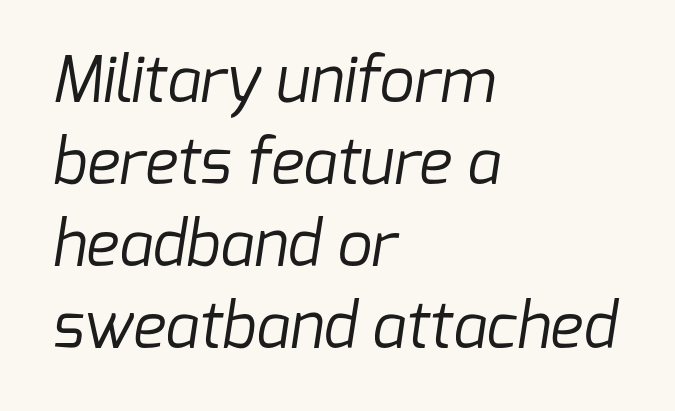
Proportional: the letters do not fall into vertical columns. This rendering leaves character spacing at its baseline value. The text block is weighted toward the left margin, trailing off unevenly rightward. This reads as an unemphasized weight, regular at the heaviest.
